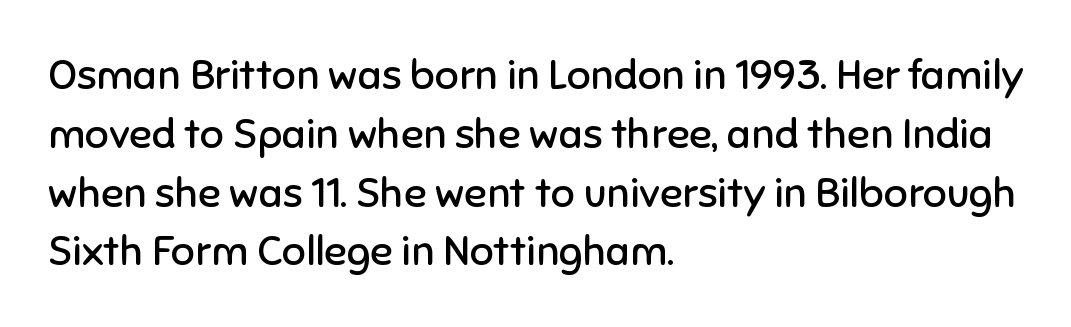
Nobody touched the tracking dial on this one. What kind of face is this? One without serifs — a sans. Do the letters lean? They stand straight. Whoever set this chose a conventional vertical rhythm. The setting favours the left margin, as ordinary paragraphs usually do.
